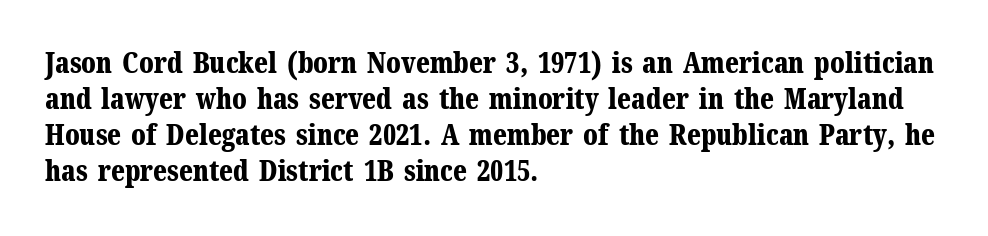
{"serif": "yes", "italic": "no", "bold": "yes", "weight": "bold", "width": "normal", "stroke_contrast": "medium", "x_height": "medium", "monospaced": "no", "underline": "no", "align": "left", "line_spacing": "normal", "line_spacing_ratio": 1.29, "letter_spacing": "normal", "letter_spacing_em": 0.0, "glyph_px": 28}
